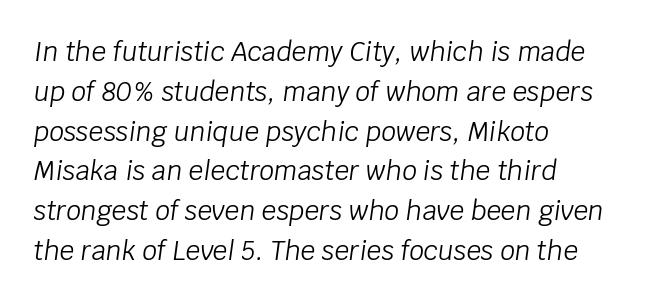
The image shows 26 px text type, italic (leaning right); set left-aligned, normal line spacing (1.53x), normal letter spacing, not underlined.
